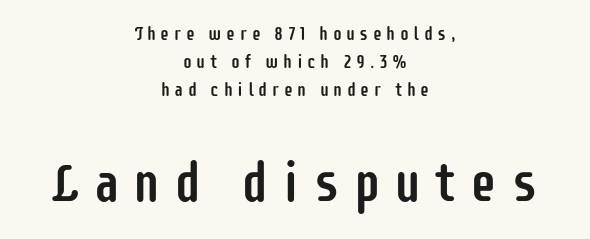
{"serif": "no", "italic": "no", "width": "condensed", "stroke_contrast": "low", "x_height": "large", "monospaced": "no", "underline": "no", "align": "center", "line_spacing": "normal", "line_spacing_ratio": 1.56, "letter_spacing": "wide", "letter_spacing_em": 0.25, "larger_block": "second", "size_ratio": 3.0, "glyph_px": 54}
